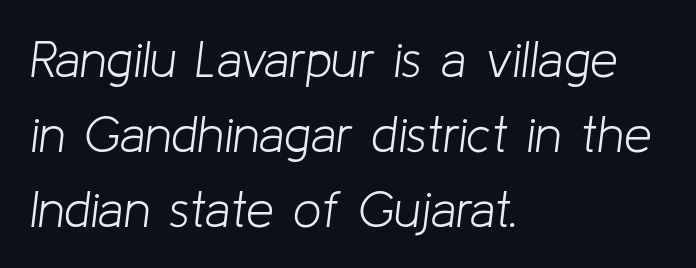
A typesetter would call this proportional, since set widths differ per character. The passage shown stacks its lines at a standard gap. Nobody touched the tracking dial on this one. Descenders are the only things crossing below the line. Where is the straight margin? On the left. Caption: face not bold, strokes unweighted.
